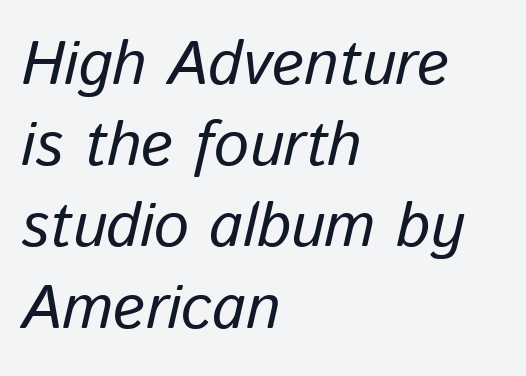
{"italic": "yes", "lean": "right", "slant_degrees": 13, "width": "normal", "stroke_contrast": "low", "x_height": "medium", "monospaced": "no", "underline": "no", "align": "left", "line_spacing": "normal", "line_spacing_ratio": 1.31, "letter_spacing": "normal", "letter_spacing_em": 0.0, "glyph_px": 62}
